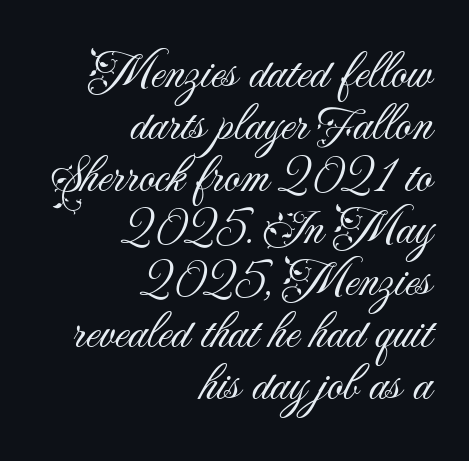
{"serif": "no", "bold": "no", "weight": "light", "width": "normal", "stroke_contrast": "medium", "x_height": "small", "monospaced": "no", "underline": "no", "align": "right", "line_spacing": "tight", "line_spacing_ratio": 1.04, "letter_spacing": "normal", "letter_spacing_em": 0.0, "glyph_px": 50}
